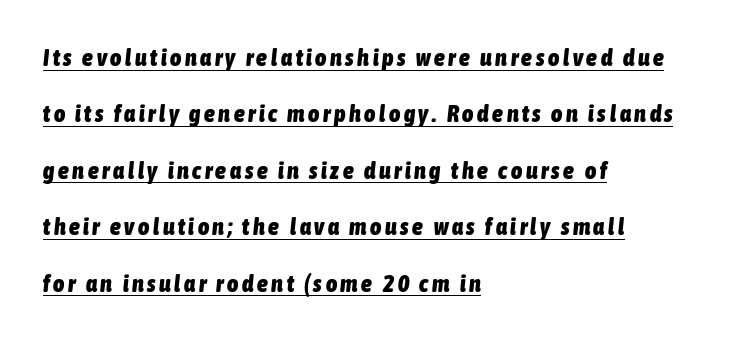
{"italic": "yes", "lean": "right", "slant_degrees": 6, "bold": "yes", "underline": "yes", "align": "left", "line_spacing": "loose", "line_spacing_ratio": 2.35, "glyph_px": 24}
